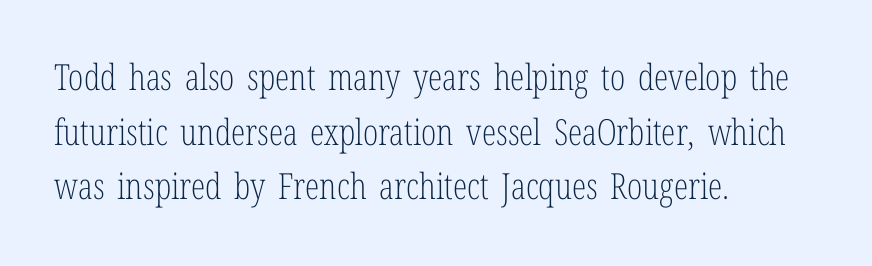
The ragged edge is on the right, which tells us the setting is flush left. Each letter keeps its own natural width here, so spacing adapts to shape. This sample uses plain, unmodified letter spacing. Words float on clear page, feet unadorned.
